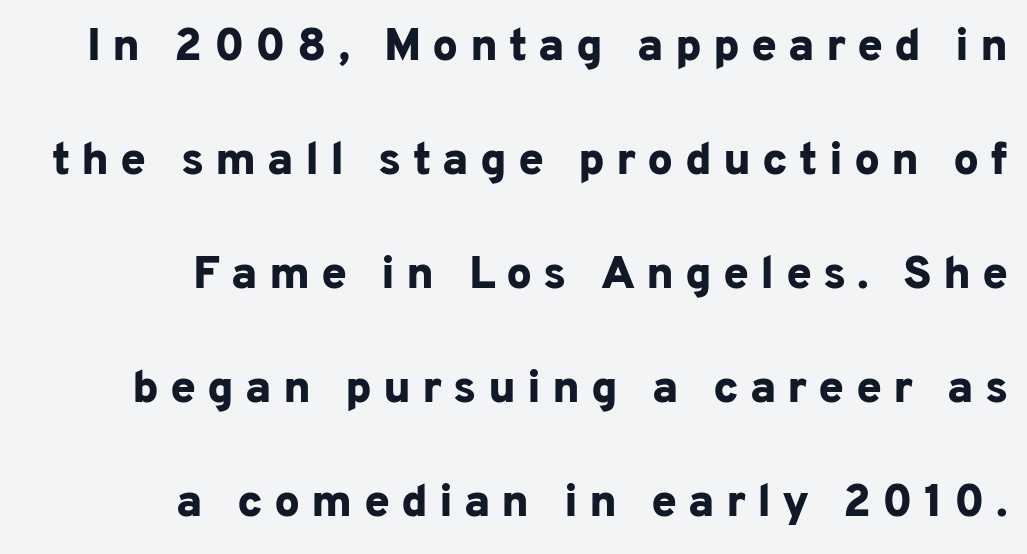
Between one letter and the next there's a generous, obvious gap. The lines are spread far apart with generous leading. Think of a printed novel: that variable character pitch is what you see here. Notice how the stems are strictly vertical — no italics here. The lines in this sample share a right terminus and differ only in where they begin.
